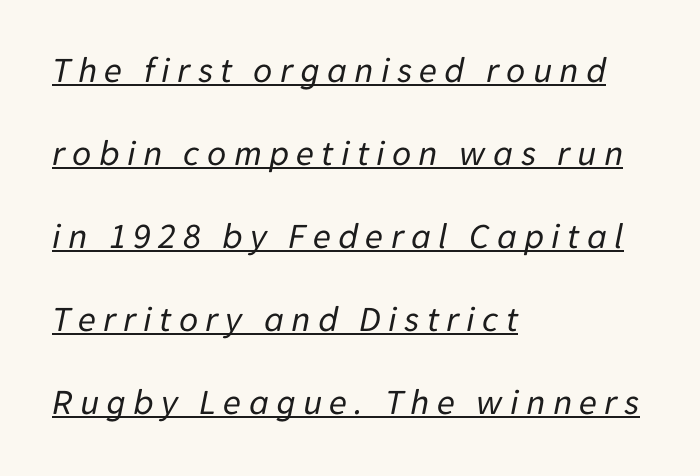
{"italic": "yes", "lean": "right", "slant_degrees": 11, "bold": "no", "weight": "regular", "width": "normal", "stroke_contrast": "low", "x_height": "medium", "monospaced": "no", "underline": "yes", "align": "left", "line_spacing": "loose", "line_spacing_ratio": 2.24, "glyph_px": 37}
